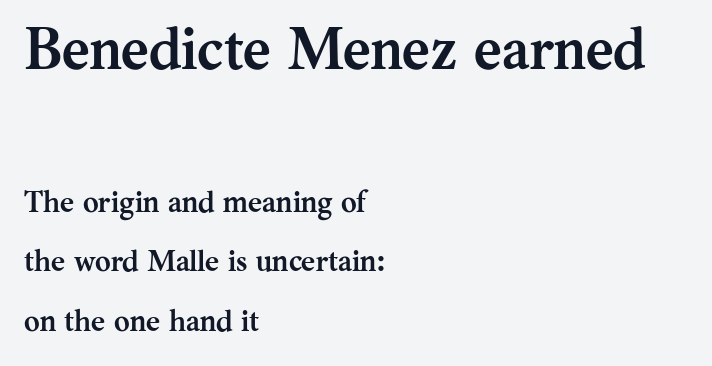
Q: Is the text bold? A: Yes.
Q: Is the text italic (slanted)? A: No, it is upright.
Q: Is the typeface a serif or a sans-serif typeface? A: Serif.
Q: Is the text underlined? A: No.
Q: How is the paragraph aligned? A: Left-aligned.
Q: Is the spacing between letters normal or unusually wide? A: Normal.
Q: Is the spacing between lines tight, normal or loose? A: Loose.
Q: Which block of text is set in a larger size, the first (top) or the second (bottom)? A: The first (top) one.
Q: Width (condensed, normal, or wide)? A: Normal.
Q: Stroke contrast? A: Medium.
Q: x-height? A: Medium.
Q: Monospaced? A: No.
